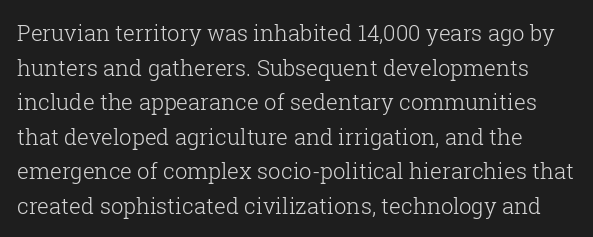
Letters rest on an invisible, unmarked baseline. These glyphs show unthickened strokes, regular width or finer. Horizontal bands of white between lines are of average thickness. The letterforms sit shoulder to shoulder at normal distance. Nope, not italic — everything's standing straight.
